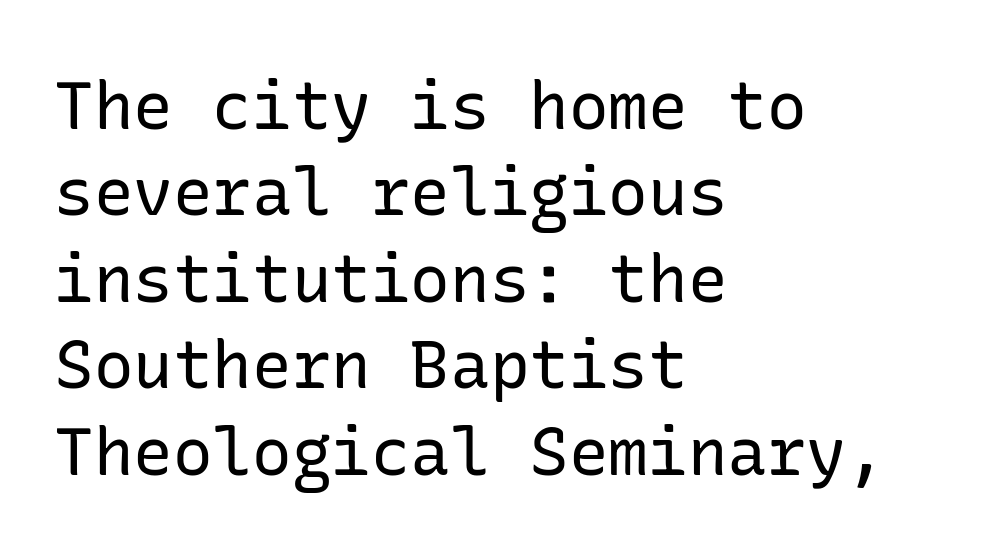
A sans-serif font was chosen for this passage. Italic? Not at all — the glyphs are vertical. Horizontal alignment here is leftward, the default for most running prose. Caption: face not bold, strokes unweighted. Characters follow at the spacing the type designer built in.
